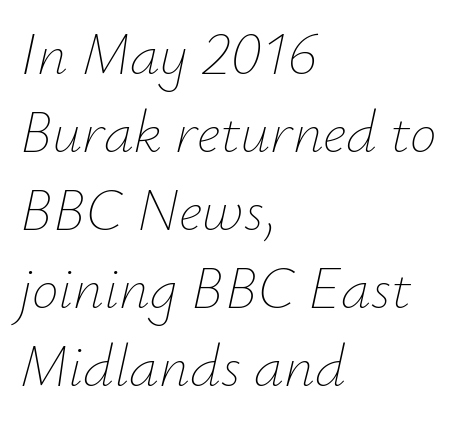
Q: Is the text bold? A: No.
Q: Is the text italic (slanted)? A: Yes, it leans right by about 12 degrees.
Q: Is the text underlined? A: No.
Q: How is the paragraph aligned? A: Left-aligned.
Q: Is the spacing between letters normal or unusually wide? A: Normal.
Q: Is the spacing between lines tight, normal or loose? A: Normal.
Q: Width (condensed, normal, or wide)? A: Normal.
Q: Stroke contrast? A: Low.
Q: x-height? A: Small.
Q: Monospaced? A: No.
